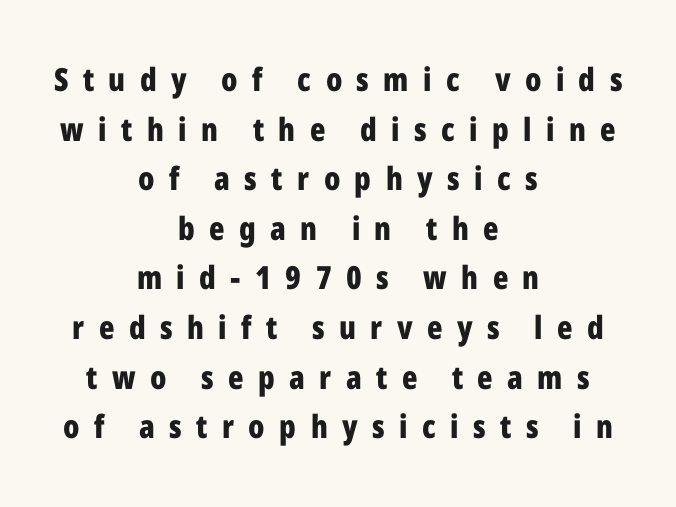
The image shows 32 px bold, condensed sans-serif type, upright; set centered, normal line spacing (1.55x), unusually wide letter spacing (+0.45 em), not underlined; low stroke contrast and a medium x-height.
